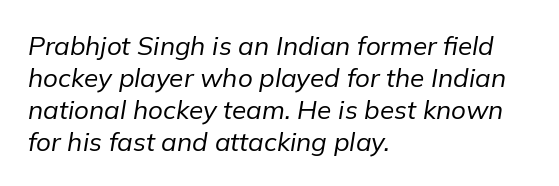
Q: Is the text bold? A: No.
Q: Is the text italic (slanted)? A: Yes, it leans right by about 9 degrees.
Q: Is the text underlined? A: No.
Q: How is the paragraph aligned? A: Left-aligned.
Q: Is the spacing between letters normal or unusually wide? A: Normal.
